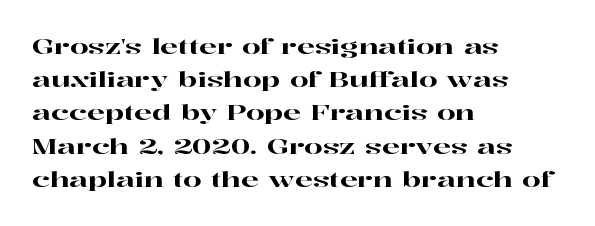
The image shows 21 px text type, upright; set left-aligned, normal line spacing (1.58x), normal letter spacing, not underlined.
